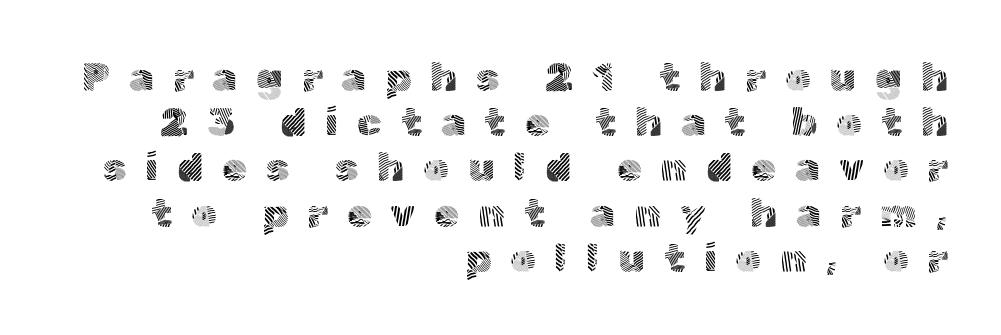
Notice how the stems are strictly vertical — no italics here. No word sits above an underline. Typographically, this falls in the sans-serif category. Tracking here is generous; glyphs stand well apart from one another. Stroke thickness stays within the range of a standard reading face or lighter. Each letter keeps its own natural width here, so spacing adapts to shape.
